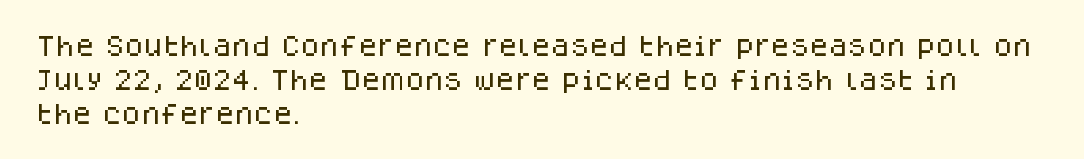
{"italic": "no", "underline": "no", "align": "left", "line_spacing": "normal", "line_spacing_ratio": 1.55, "letter_spacing": "normal", "letter_spacing_em": 0.0, "glyph_px": 22}
